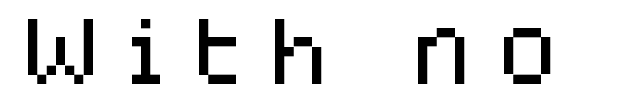
Vertical strokes here are truly vertical. Nope, no serifs anywhere on these letters. Glyph-to-glyph distance is far greater than everyday printed text. Letters rest on an invisible, unmarked baseline. Here the designer chose a conventional face with non-uniform glyph widths.
